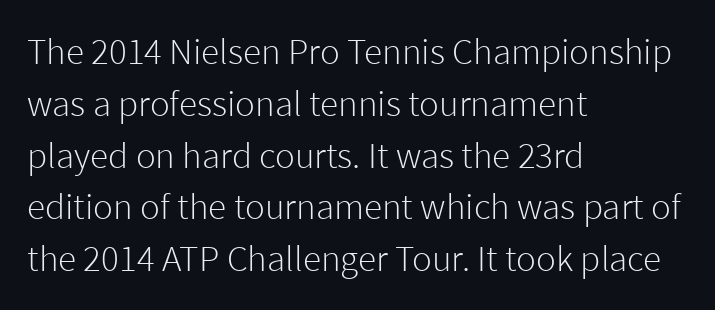
To sum up the face: it is a sans, with no serifs. Tracking value appears to be zero — textbook default spacing. Notice how the passage keeps a crisp vertical edge on the left only. A typesetter would mark this as roman, not italic. Descenders hang freely into open space. These lines sit exactly where default settings would place them.
